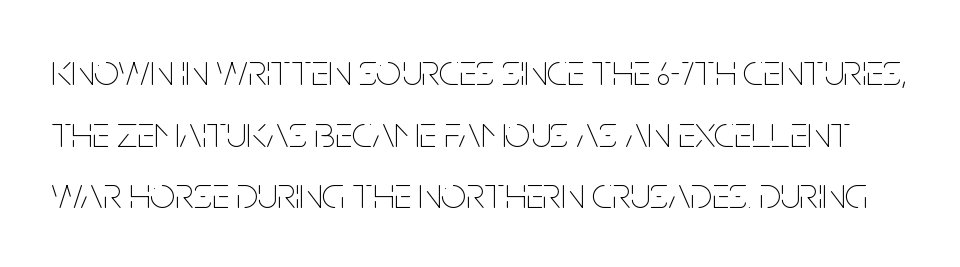
Notice how descenders clear the ascenders below comfortably — that's standard leading. The lettering stays uniformly vertical, giving the passage a roman look. This rendering features lettering with no underline. A light-to-regular cut is what we see here.
